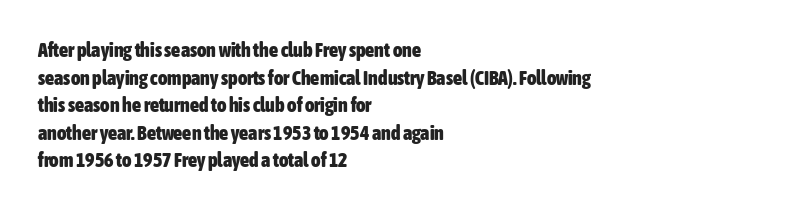
{"italic": "no", "bold": "yes", "underline": "no", "align": "left", "line_spacing": "normal", "line_spacing_ratio": 1.38, "letter_spacing": "normal", "letter_spacing_em": 0.0, "glyph_px": 20}
